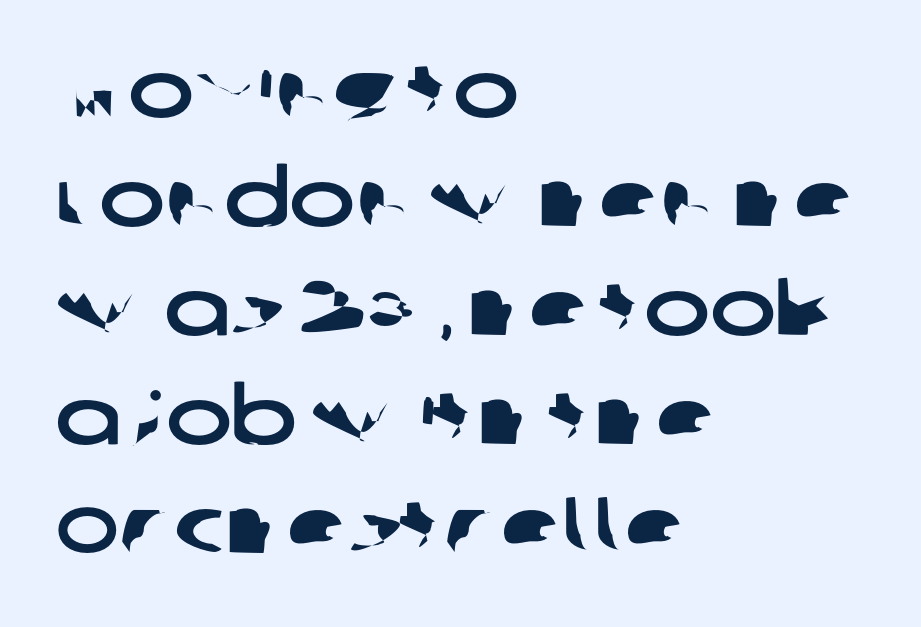
Is this a fixed-width face? No — the glyphs have proportional, varying widths. The letters carry no serifs — their stems end cleanly without finishing strokes. Caption: standard tracking, unaltered. Type without underlining. Leading matches the norm, producing a regular column.
